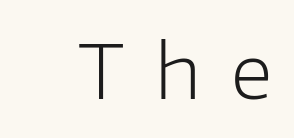
{"serif": "no", "italic": "no", "bold": "no", "weight": "light", "width": "normal", "stroke_contrast": "low", "x_height": "medium", "monospaced": "no", "underline": "no", "letter_spacing": "wide", "letter_spacing_em": 0.41, "glyph_px": 74}
